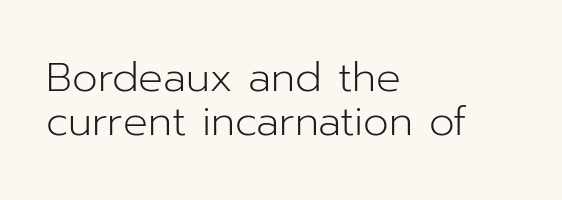
The image shows 41 px light sans-serif type, upright; set left-aligned, tight line spacing (1.08x), normal letter spacing, not underlined; low stroke contrast and a medium x-height.
